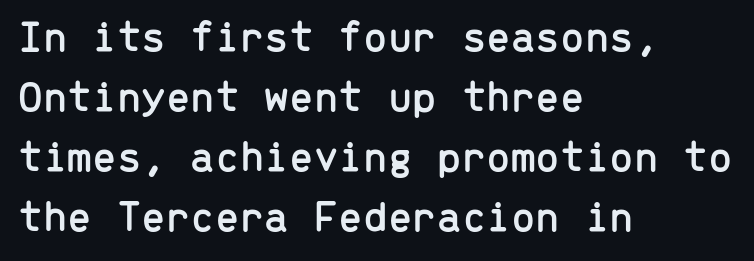
{"serif": "no", "italic": "no", "width": "normal", "stroke_contrast": "low", "x_height": "medium", "monospaced": "yes", "underline": "no", "align": "left", "line_spacing": "normal", "line_spacing_ratio": 1.36, "letter_spacing": "normal", "letter_spacing_em": 0.0, "glyph_px": 44}
